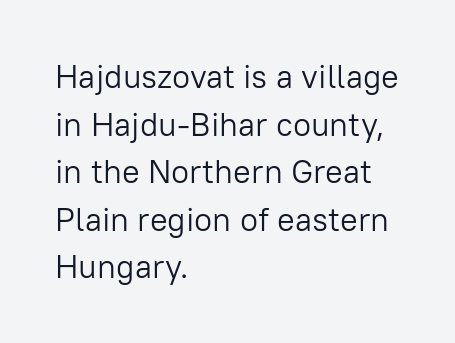
{"serif": "no", "italic": "no", "bold": "no", "weight": "light", "width": "normal", "stroke_contrast": "low", "x_height": "medium", "monospaced": "no", "underline": "no", "align": "left", "line_spacing": "normal", "line_spacing_ratio": 1.44, "letter_spacing": "normal", "letter_spacing_em": 0.0, "glyph_px": 33}
